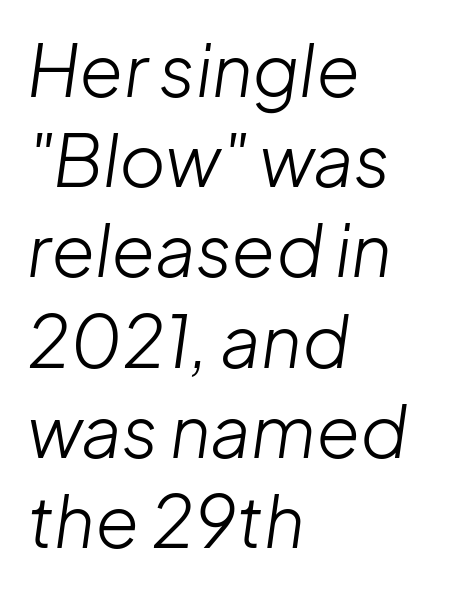
Students, observe: this is what conventionally led text looks like. Is the type heavy? It reads as light-to-regular instead. You could not count columns in this text — the font is proportionally spaced. You could call the tracking neutral — neither tight nor loose. A classic flush-left, rag-right setting is used for this passage. The string is rendered with underlining switched off.
